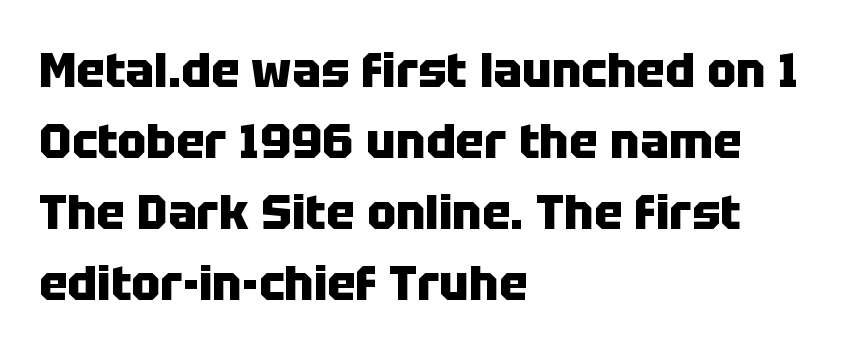
Q: Is the text bold? A: Yes.
Q: Is the text italic (slanted)? A: No, it is upright.
Q: Is the typeface a serif or a sans-serif typeface? A: Sans-serif.
Q: Is the text underlined? A: No.
Q: How is the paragraph aligned? A: Left-aligned.
Q: Is the spacing between letters normal or unusually wide? A: Normal.
Q: Is the spacing between lines tight, normal or loose? A: Normal.
Q: Width (condensed, normal, or wide)? A: Normal.
Q: Stroke contrast? A: Low.
Q: x-height? A: Large.
Q: Monospaced? A: No.
